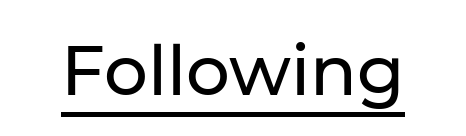
Q: Is the text italic (slanted)? A: No, it is upright.
Q: Is the typeface a serif or a sans-serif typeface? A: Sans-serif.
Q: Is the text underlined? A: Yes.
Q: Is the spacing between letters normal or unusually wide? A: Normal.
Q: Width (condensed, normal, or wide)? A: Normal.
Q: Stroke contrast? A: Low.
Q: x-height? A: Medium.
Q: Monospaced? A: No.
